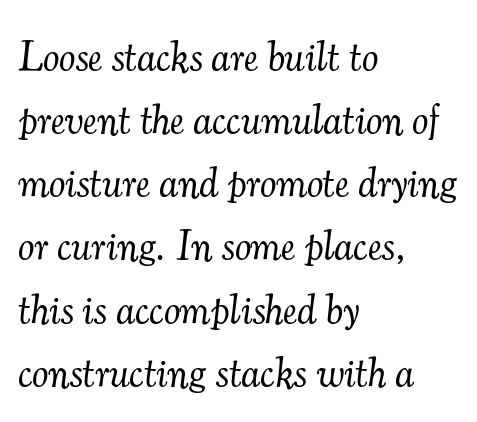
The image shows 41 px light serif type, italic (leaning right); set left-aligned, normal line spacing (1.54x), normal letter spacing, not underlined; medium stroke contrast and a small x-height.
